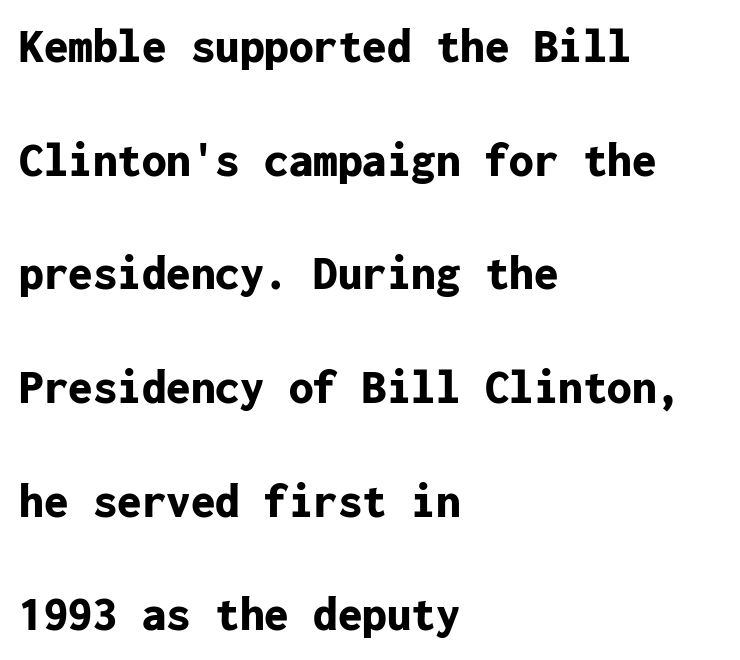
Q: Is the text bold? A: Yes.
Q: Is the text italic (slanted)? A: No, it is upright.
Q: Is the typeface a serif or a sans-serif typeface? A: Sans-serif.
Q: Is the text underlined? A: No.
Q: How is the paragraph aligned? A: Left-aligned.
Q: Is the spacing between letters normal or unusually wide? A: Normal.
Q: Is the spacing between lines tight, normal or loose? A: Loose.
Q: Width (condensed, normal, or wide)? A: Normal.
Q: Stroke contrast? A: Low.
Q: x-height? A: Medium.
Q: Monospaced? A: Yes.
